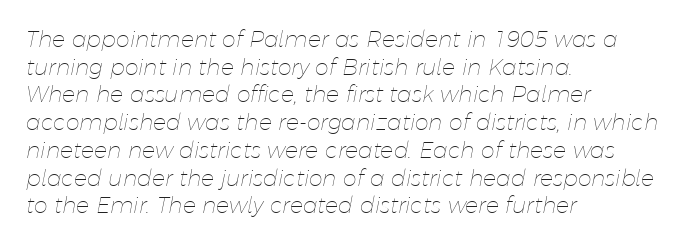
The image shows 22 px text type, italic (leaning right); set left-aligned, normal line spacing (1.26x), normal letter spacing, not underlined.
